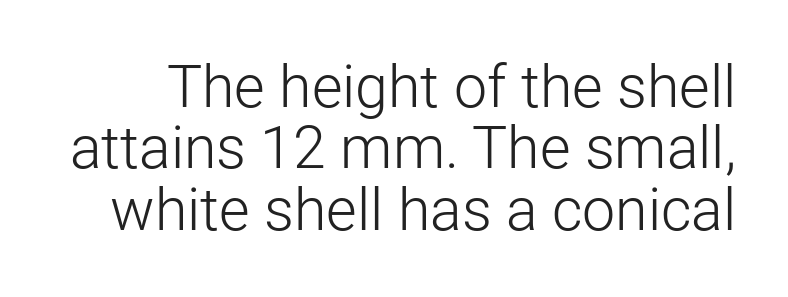
Q: Is the text bold? A: No.
Q: Is the text italic (slanted)? A: No, it is upright.
Q: Is the typeface a serif or a sans-serif typeface? A: Sans-serif.
Q: Is the text underlined? A: No.
Q: Is the spacing between letters normal or unusually wide? A: Normal.
Q: Is the spacing between lines tight, normal or loose? A: Tight.
Q: Width (condensed, normal, or wide)? A: Normal.
Q: Stroke contrast? A: Low.
Q: x-height? A: Medium.
Q: Monospaced? A: No.
